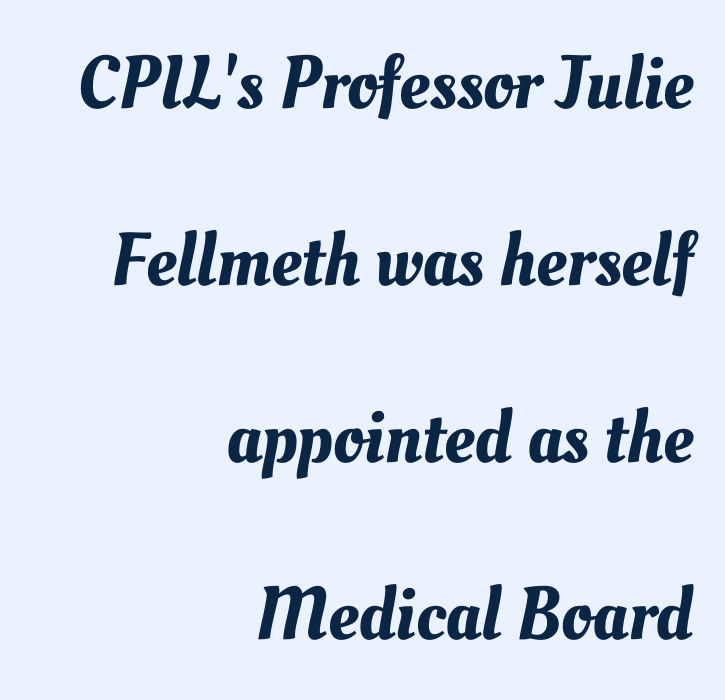
{"width": "normal", "stroke_contrast": "medium", "x_height": "small", "monospaced": "no", "underline": "no", "align": "right", "line_spacing": "loose", "line_spacing_ratio": 2.36, "letter_spacing": "normal", "letter_spacing_em": 0.0, "glyph_px": 75}
